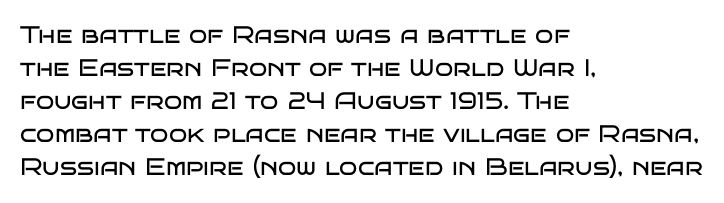
{"italic": "no", "bold": "no", "underline": "no", "align": "left", "line_spacing": "normal", "line_spacing_ratio": 1.38, "letter_spacing": "normal", "letter_spacing_em": 0.0, "glyph_px": 24}
